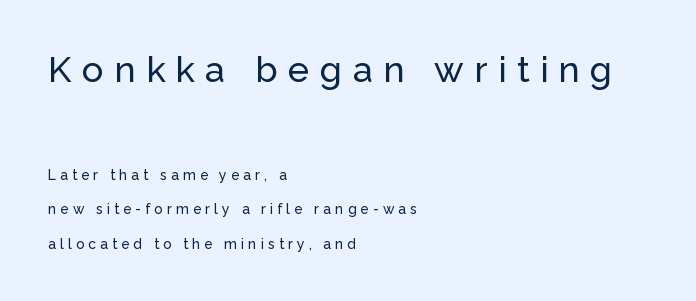
Tall strokes in this sample are plumb rather than angled. A typesetter would call this proportional, since set widths differ per character. Classification — sans serif. Type without underlining. Horizontal alignment here is leftward, the default for most running prose.
